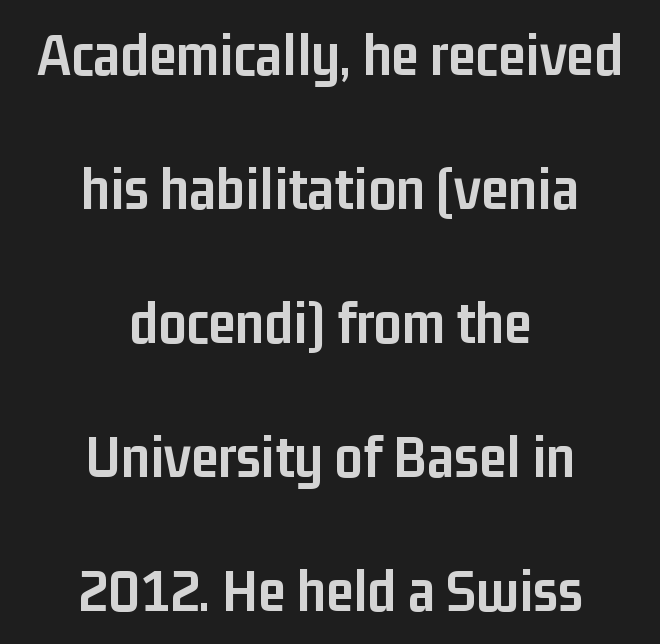
{"serif": "no", "italic": "no", "bold": "yes", "weight": "semibold", "width": "condensed", "stroke_contrast": "low", "x_height": "medium", "monospaced": "no", "underline": "no", "align": "center", "line_spacing": "loose", "line_spacing_ratio": 2.16, "letter_spacing": "normal", "letter_spacing_em": 0.0, "glyph_px": 62}
